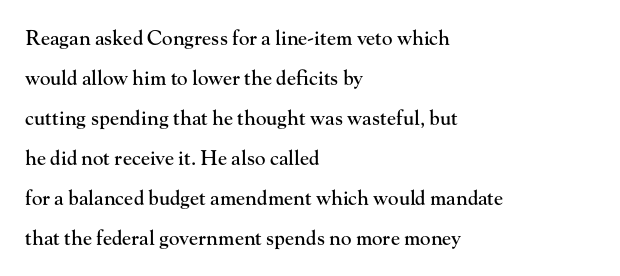
The image shows 20 px text type, upright; set left-aligned, loose line spacing (2.0x), normal letter spacing, not underlined.
